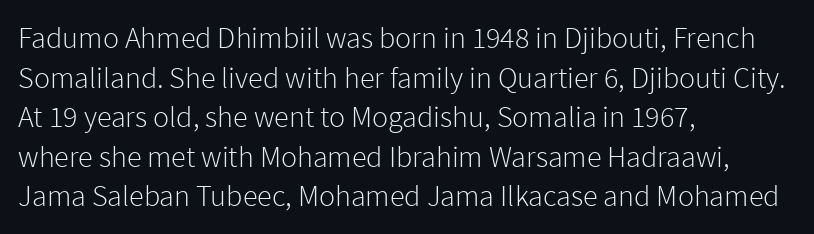
The image shows 30 px light sans-serif type, upright; set left-aligned, normal line spacing (1.32x), normal letter spacing, not underlined; low stroke contrast and a medium x-height.
